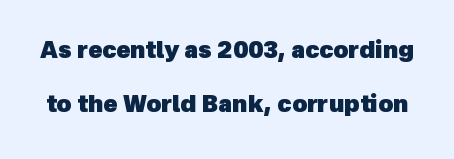
The passage shown is not underscored anywhere. Heavy, bold letterforms. One glance says open: line gaps are wider than usual. A typesetter would call this zero additional tracking.
